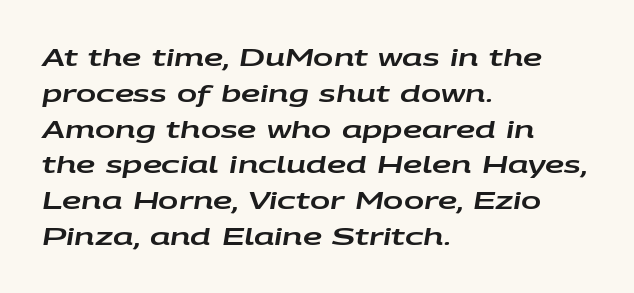
{"italic": "yes", "lean": "right", "slant_degrees": 9, "underline": "no", "align": "left", "line_spacing": "normal", "line_spacing_ratio": 1.49, "letter_spacing": "normal", "letter_spacing_em": 0.0, "glyph_px": 24}
